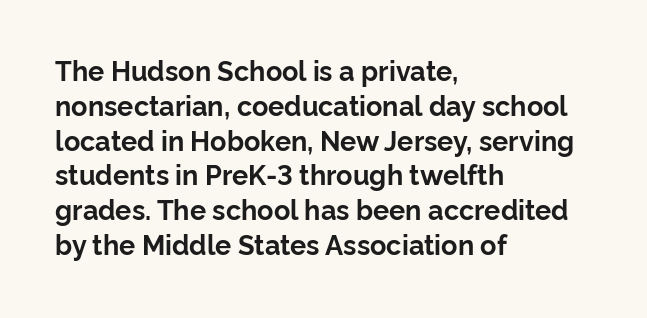
The words here are not underlined. Style check: upright. Typesetter's note: full bold, strokes at maximum text heaviness. Left-aligned paragraph, ragged on the right. One glance says typical: line gaps are just what's usual. Look at the tracking — it's just the regular setting, nothing added.
